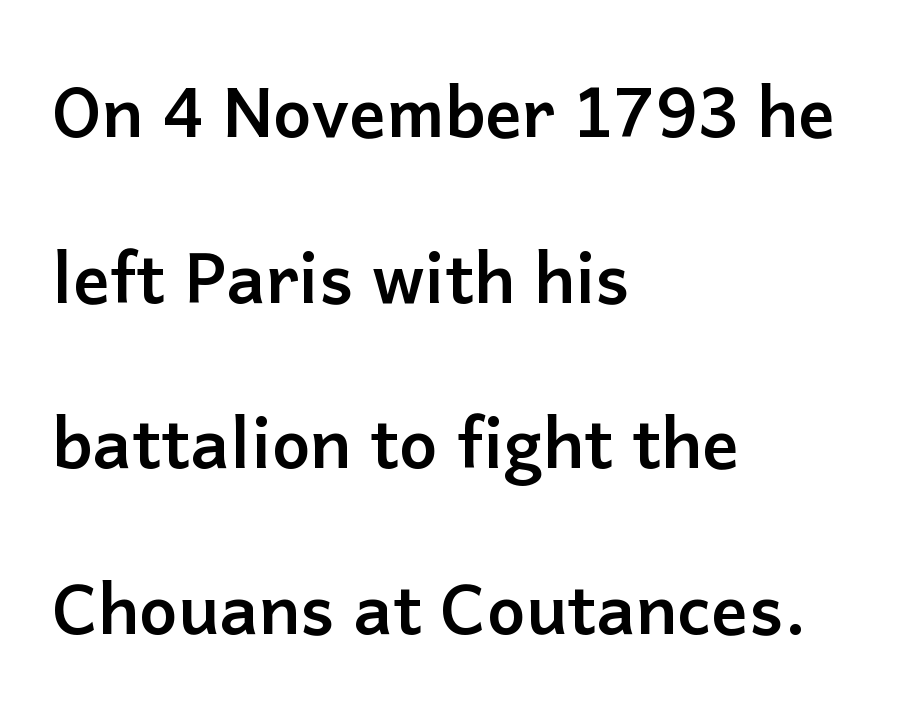
Q: Is the text bold? A: Yes.
Q: Is the text italic (slanted)? A: No, it is upright.
Q: Is the typeface a serif or a sans-serif typeface? A: Sans-serif.
Q: Is the text underlined? A: No.
Q: How is the paragraph aligned? A: Left-aligned.
Q: Is the spacing between letters normal or unusually wide? A: Normal.
Q: Is the spacing between lines tight, normal or loose? A: Loose.
Q: Width (condensed, normal, or wide)? A: Normal.
Q: Stroke contrast? A: Low.
Q: x-height? A: Medium.
Q: Monospaced? A: No.
